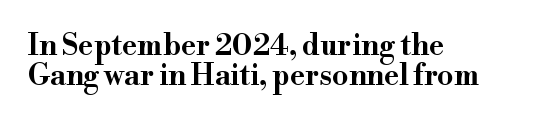
Each letter keeps its own natural width here, so spacing adapts to shape. The font family rendered here belongs to the serif group. Quick note: interline space is minimal. This is roman type, the default non-slanted kind. The space beneath each line is pristine and unruled.
